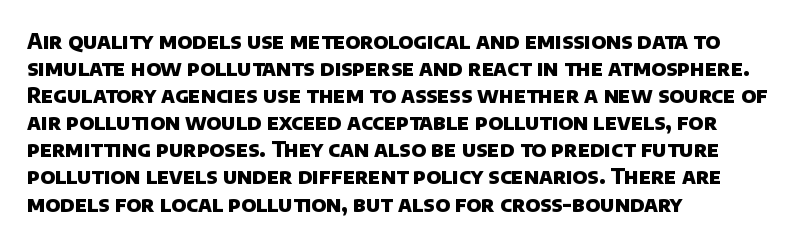
Q: Is the text bold? A: Yes.
Q: Is the text underlined? A: No.
Q: How is the paragraph aligned? A: Left-aligned.
Q: Is the spacing between letters normal or unusually wide? A: Normal.
Q: Is the spacing between lines tight, normal or loose? A: Normal.
